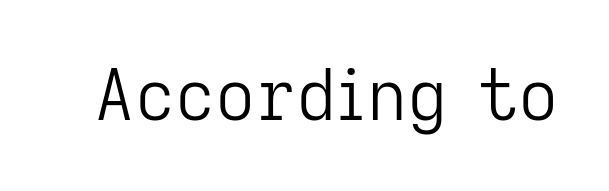
Q: Is the text bold? A: No.
Q: Is the text italic (slanted)? A: No, it is upright.
Q: Is the typeface a serif or a sans-serif typeface? A: Sans-serif.
Q: Is the text underlined? A: No.
Q: Is the spacing between letters normal or unusually wide? A: Normal.
Q: Width (condensed, normal, or wide)? A: Normal.
Q: Stroke contrast? A: Low.
Q: x-height? A: Medium.
Q: Monospaced? A: No.
